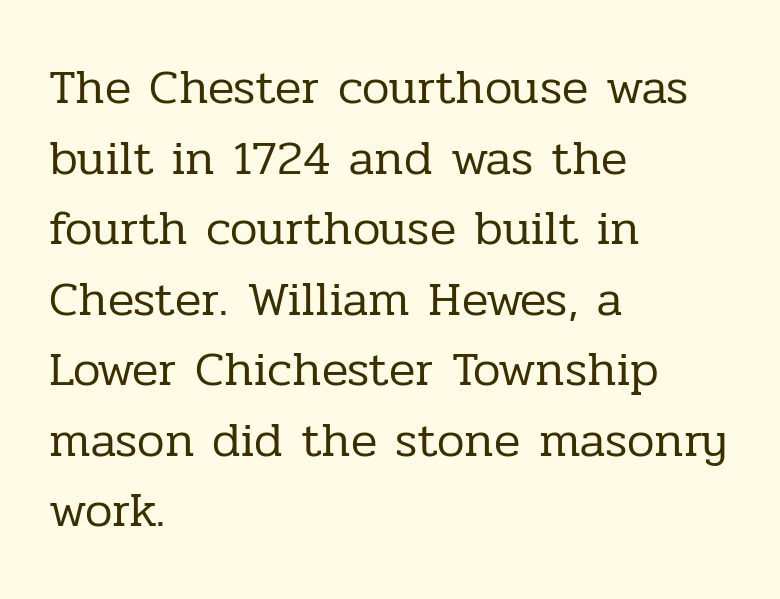
{"serif": "yes", "italic": "no", "bold": "no", "weight": "regular", "width": "normal", "stroke_contrast": "low", "x_height": "medium", "monospaced": "no", "underline": "no", "align": "left", "line_spacing": "normal", "line_spacing_ratio": 1.44, "letter_spacing": "normal", "letter_spacing_em": 0.0, "glyph_px": 49}
